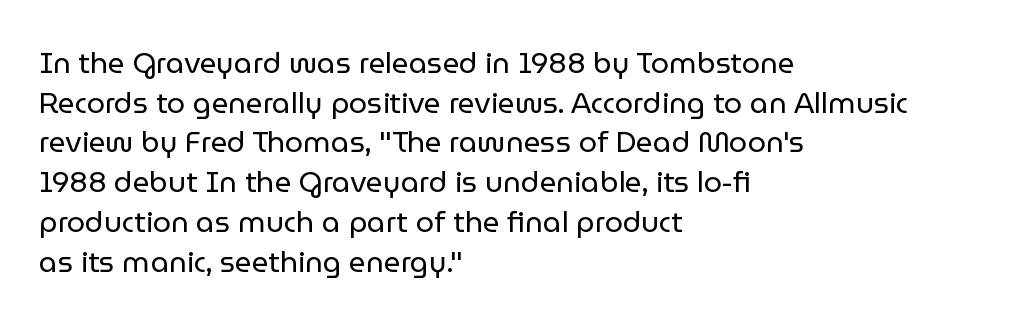
{"serif": "no", "italic": "no", "bold": "no", "weight": "regular", "width": "normal", "stroke_contrast": "low", "x_height": "medium", "monospaced": "no", "underline": "no", "align": "left", "line_spacing": "normal", "line_spacing_ratio": 1.37, "letter_spacing": "normal", "letter_spacing_em": 0.0, "glyph_px": 29}
